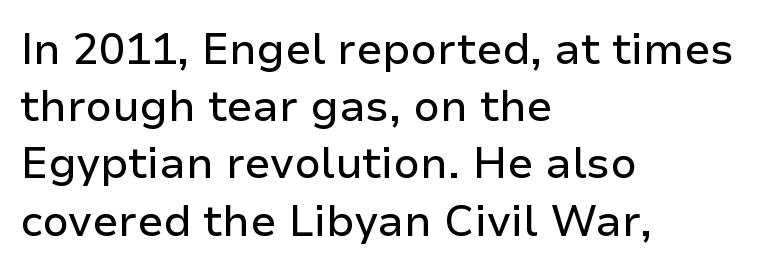
A student would call this left alignment; a typographer would say flush left, rag right. The type is set solid horizontally, with unmodified tracking. Note the varied advance widths — an 'i' is clearly narrower than an 'm'. The axis of the letterforms is exactly vertical. Just letters on the line, the space beneath them empty.
